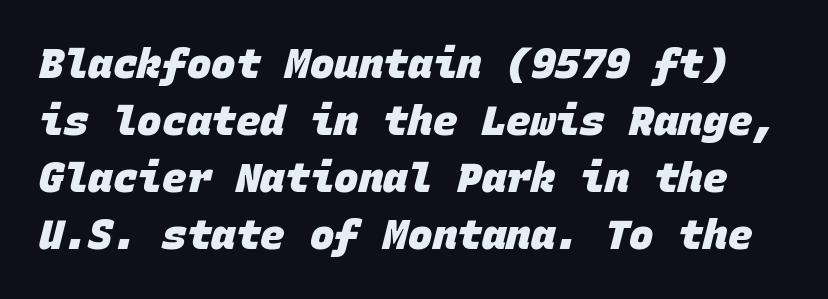
Q: Is the text bold? A: Yes.
Q: Is the typeface a serif or a sans-serif typeface? A: Sans-serif.
Q: Is the text underlined? A: No.
Q: Is the spacing between letters normal or unusually wide? A: Normal.
Q: Is the spacing between lines tight, normal or loose? A: Normal.
Q: Width (condensed, normal, or wide)? A: Normal.
Q: Stroke contrast? A: Low.
Q: x-height? A: Large.
Q: Monospaced? A: Yes.
